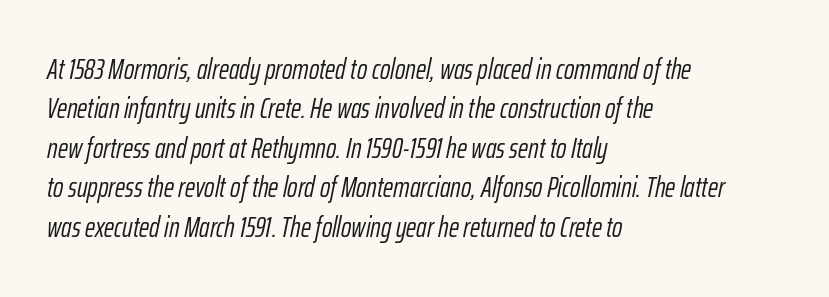
The image shows 28 px light, condensed type, italic (leaning right); set left-aligned, normal line spacing (1.41x), normal letter spacing, not underlined; low stroke contrast and a medium x-height.
